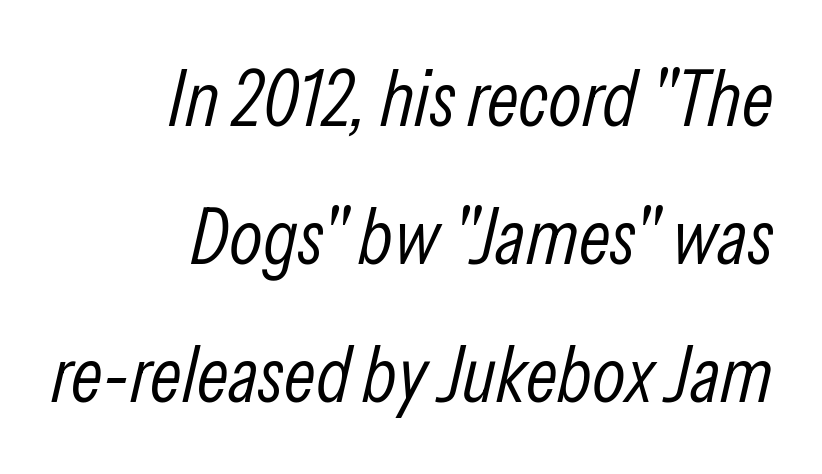
When letters slant like this, we call the style italic. Default kerning and tracking; the words read as compact shapes. The passage shown is typed in a proportional face where columns would drift. In CSS terms this would be text-align: right. Think standard paragraph weight, or any step lighter than that.
